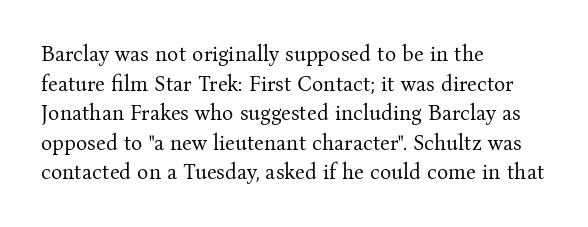
The image shows 21 px text type, upright; set left-aligned, normal line spacing (1.41x), normal letter spacing, not underlined.
